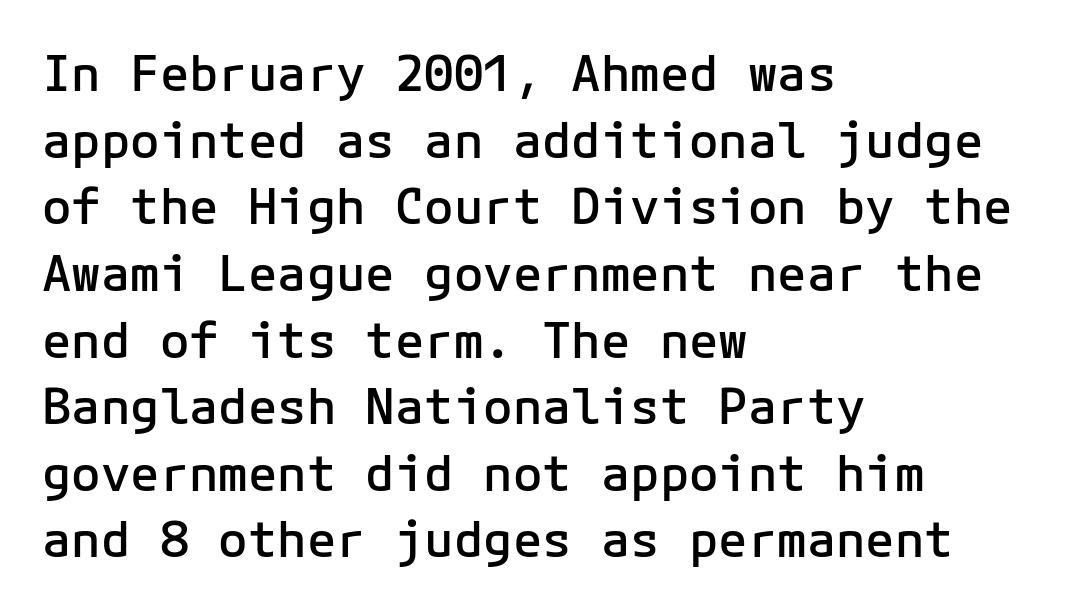
The image shows 49 px semibold sans-serif type, upright, monospaced; set left-aligned, normal line spacing (1.36x), normal letter spacing, not underlined; low stroke contrast and a medium x-height.
